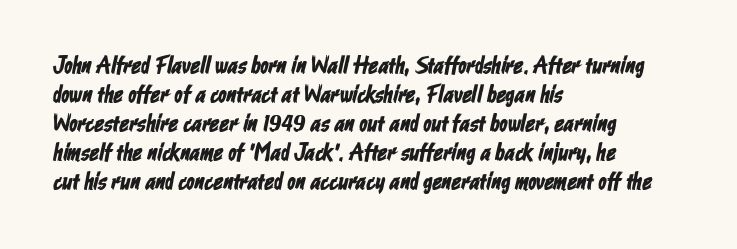
The glyphs are unaccompanied by any horizontal stroke below them. Every row of glyphs begins at an identical x-position on the left. How are the letters spaced? Ordinarily, with no added tracking.
